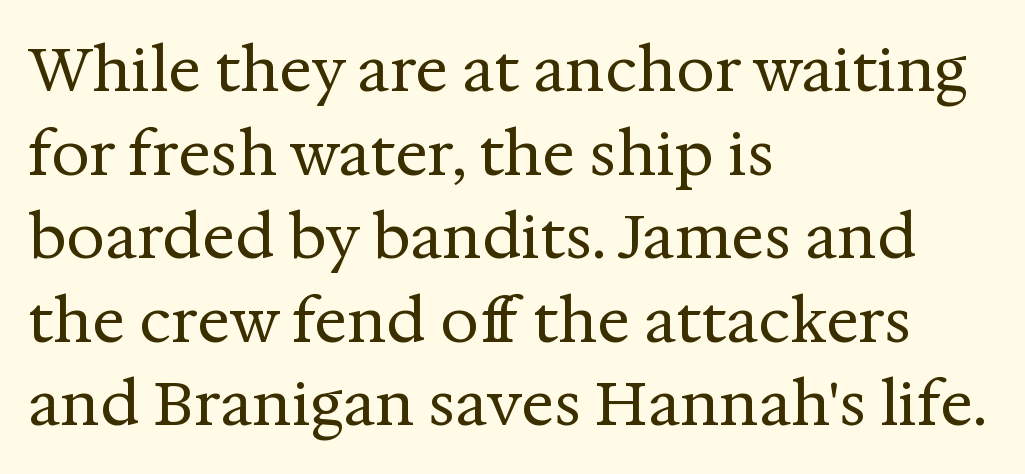
{"serif": "yes", "italic": "no", "bold": "no", "weight": "regular", "width": "normal", "stroke_contrast": "medium", "x_height": "medium", "monospaced": "no", "underline": "no", "align": "left", "line_spacing": "normal", "line_spacing_ratio": 1.37, "letter_spacing": "normal", "letter_spacing_em": 0.0, "glyph_px": 61}
